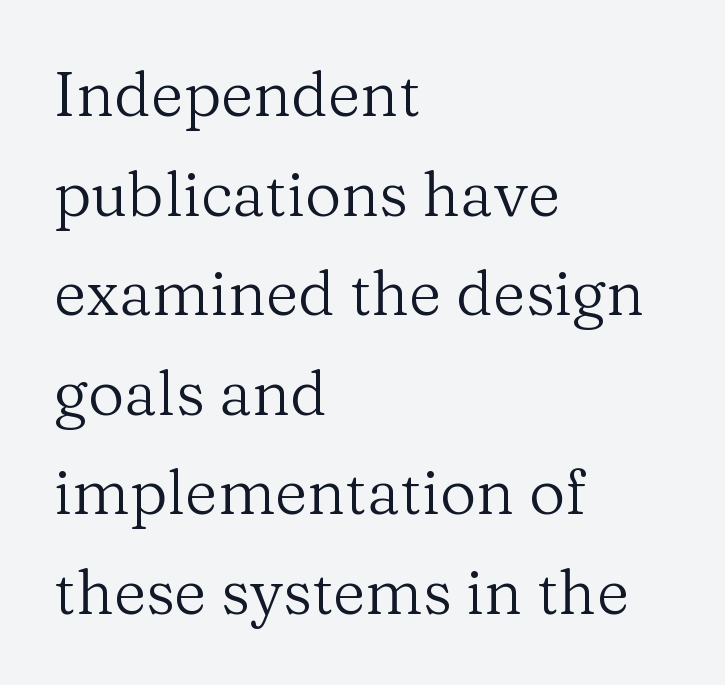
Q: Is the text bold? A: No.
Q: Is the text italic (slanted)? A: No, it is upright.
Q: Is the typeface a serif or a sans-serif typeface? A: Serif.
Q: Is the text underlined? A: No.
Q: How is the paragraph aligned? A: Left-aligned.
Q: Is the spacing between letters normal or unusually wide? A: Normal.
Q: Is the spacing between lines tight, normal or loose? A: Normal.
Q: Width (condensed, normal, or wide)? A: Normal.
Q: Stroke contrast? A: Medium.
Q: x-height? A: Medium.
Q: Monospaced? A: No.
